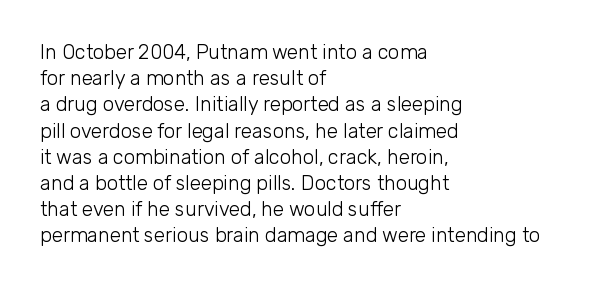
{"italic": "no", "bold": "no", "underline": "no", "align": "left", "line_spacing": "normal", "line_spacing_ratio": 1.31, "letter_spacing": "normal", "letter_spacing_em": 0.0, "glyph_px": 20}
